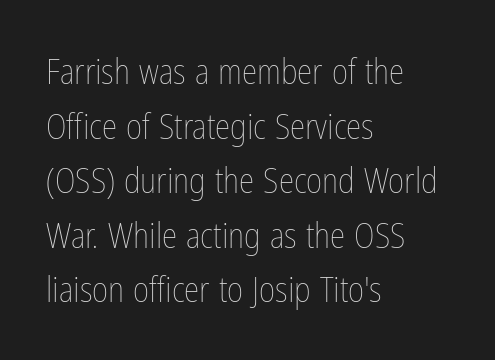
Q: Is the text bold? A: No.
Q: Is the text italic (slanted)? A: No, it is upright.
Q: Is the text underlined? A: No.
Q: How is the paragraph aligned? A: Left-aligned.
Q: Is the spacing between letters normal or unusually wide? A: Normal.
Q: Is the spacing between lines tight, normal or loose? A: Normal.
Q: Width (condensed, normal, or wide)? A: Condensed.
Q: Stroke contrast? A: Low.
Q: x-height? A: Medium.
Q: Monospaced? A: No.
